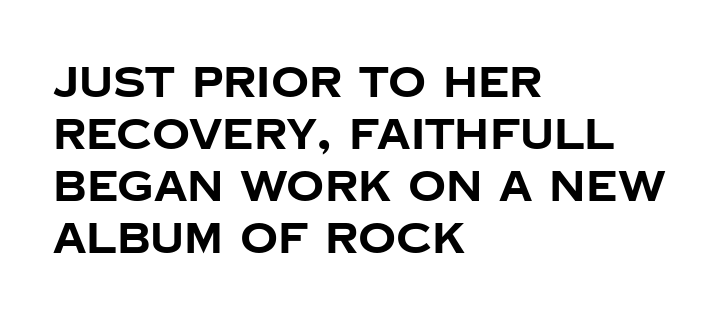
{"serif": "no", "italic": "no", "bold": "yes", "weight": "bold", "width": "normal", "stroke_contrast": "low", "x_height": "large", "monospaced": "no", "underline": "no", "align": "left", "line_spacing_ratio": 1.24, "letter_spacing": "normal", "letter_spacing_em": 0.0, "glyph_px": 42}
